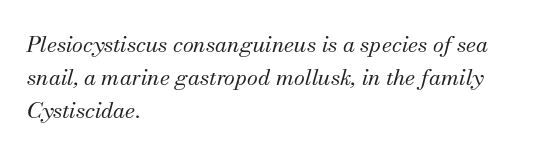
The image shows 22 px text type, italic (leaning right); set left-aligned, normal line spacing (1.51x), normal letter spacing, not underlined.
